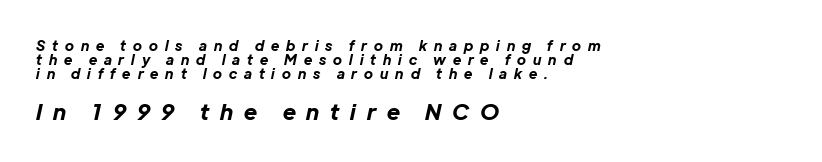
Layout note: lines flush left. Just letters on the line, the space beneath them empty. The rendering enlarges the type as you move from the upper chunk to the lower. Each word looks stretched out because of the extra space between its letters.
